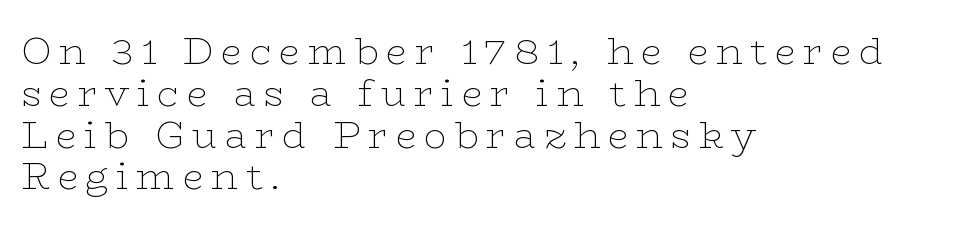
Posture: upright roman. Line spacing here is tight. The rendering uses natural spacing where letterforms have individual widths. The typeface has the unassuming heft of standard copy or less. Small tapered or slab feet sit at the stroke ends, so this counts as serif.
